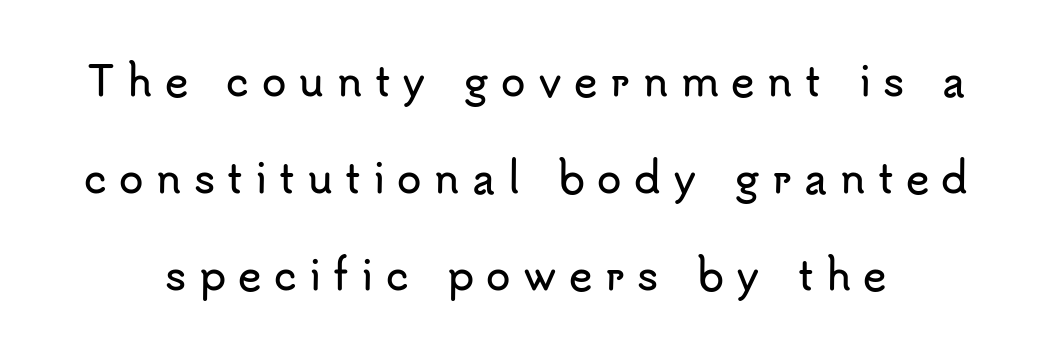
The image shows 40 px sans-serif type, upright; set loose line spacing (2.42x), unusually wide letter spacing (+0.31 em), not underlined; low stroke contrast and a small x-height.
